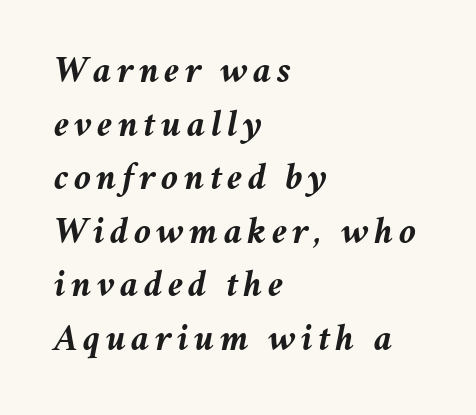
This sample uses an oblique cut, with every glyph tilted off the vertical. The foot of each line stays bare and open. Students, this is bold: see how much ink each stroke carries. One glance says typical: line gaps are just what's usual.
